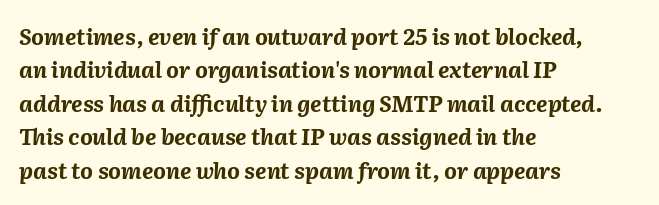
Q: Is the text bold? A: Yes.
Q: Is the text italic (slanted)? A: Yes, it leans right by about 2 degrees.
Q: Is the text underlined? A: No.
Q: How is the paragraph aligned? A: Left-aligned.
Q: Is the spacing between letters normal or unusually wide? A: Normal.
Q: Is the spacing between lines tight, normal or loose? A: Normal.
